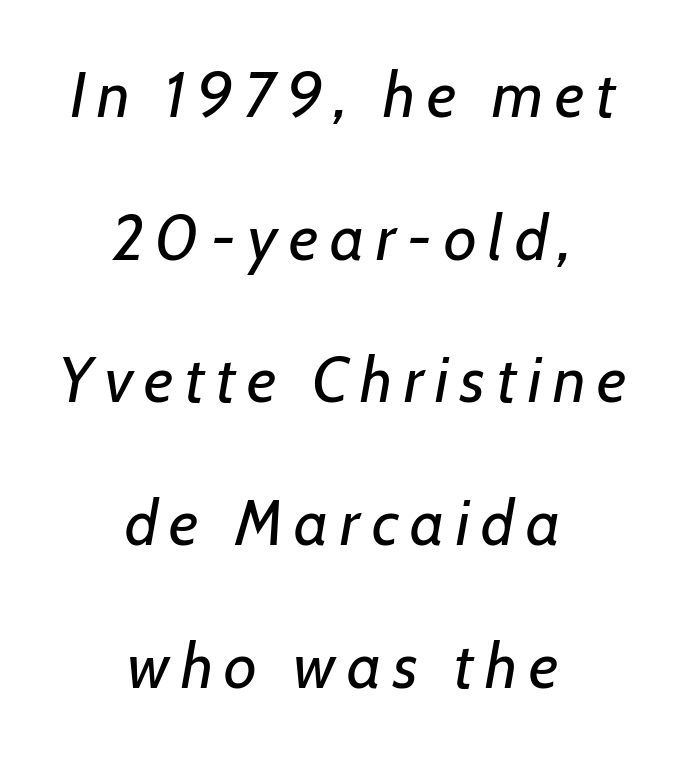
Q: Is the text bold? A: No.
Q: Is the text italic (slanted)? A: Yes, it leans right by about 7 degrees.
Q: Is the text underlined? A: No.
Q: How is the paragraph aligned? A: Centered.
Q: Is the spacing between lines tight, normal or loose? A: Loose.
Q: Width (condensed, normal, or wide)? A: Normal.
Q: Stroke contrast? A: Low.
Q: x-height? A: Medium.
Q: Monospaced? A: No.
